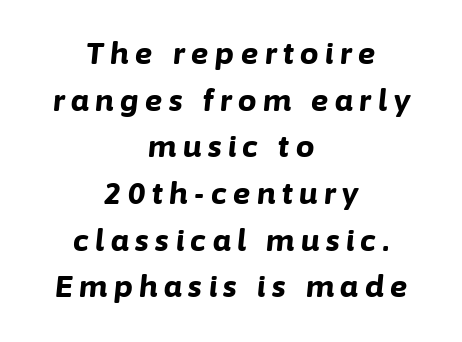
Does the weight exceed regular? Yes, all the way to bold. Caption: expanded tracking, letters set apart. Each letter keeps its own natural width here, so spacing adapts to shape. Type without underlining. Reading down the column, the eye jumps a familiar distance to each next line. The passage shown leans; its letterforms are oblique.
